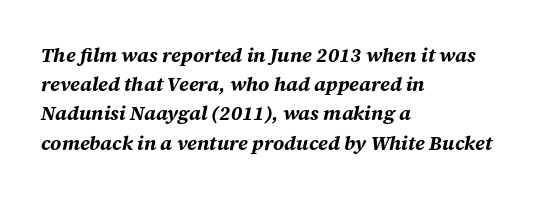
Q: Is the text bold? A: Yes.
Q: Is the text italic (slanted)? A: Yes, it leans right by about 12 degrees.
Q: Is the text underlined? A: No.
Q: How is the paragraph aligned? A: Left-aligned.
Q: Is the spacing between letters normal or unusually wide? A: Normal.
Q: Is the spacing between lines tight, normal or loose? A: Normal.
